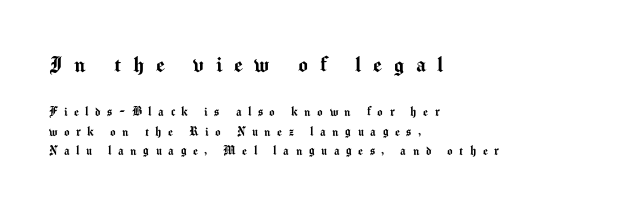
The letters stand straight up with perfectly vertical stems. Regarding leading, the lines here are spaced in the standard way. A typesetter would call this heavily tracked-out type. Caption: upper text group enlarged, lower text group reduced. The glyphs are unaccompanied by any horizontal stroke below them. Teacher's note: observe the even left margin — that is flush-left alignment.
